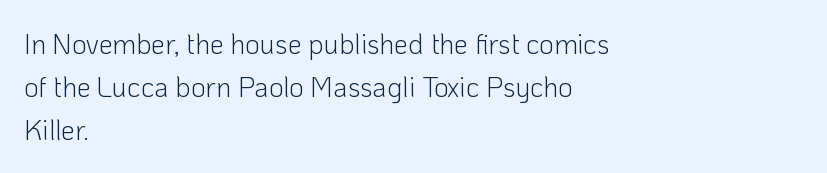
The image shows 28 px light sans-serif type, upright; set left-aligned, normal line spacing (1.54x), normal letter spacing, not underlined; low stroke contrast and a medium x-height.
